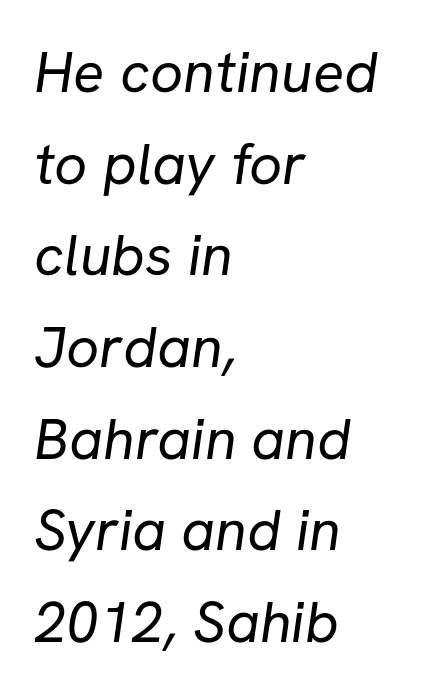
{"serif": "no", "bold": "no", "weight": "regular", "width": "normal", "stroke_contrast": "low", "x_height": "medium", "monospaced": "no", "underline": "no", "align": "left", "line_spacing": "normal", "line_spacing_ratio": 1.58, "letter_spacing": "normal", "letter_spacing_em": 0.0, "glyph_px": 58}
